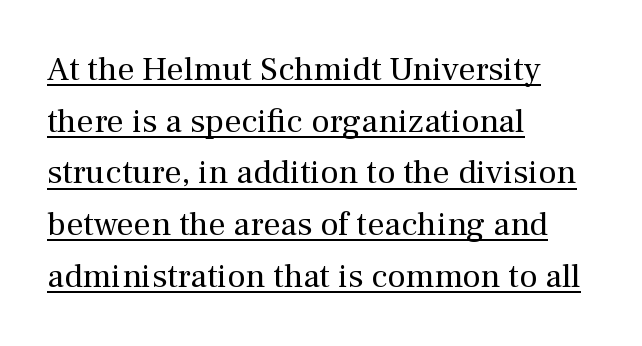
The image shows 34 px regular-weight serif type, upright; set left-aligned, normal line spacing (1.52x), normal letter spacing, underlined; medium stroke contrast and a medium x-height.
